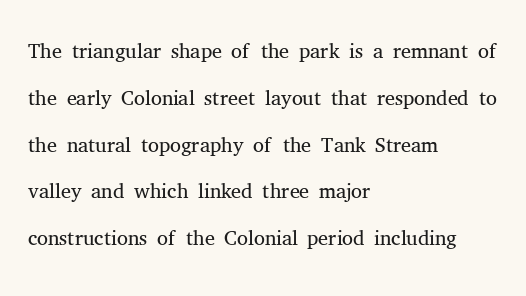
The image shows 31 px light serif type, upright; set left-aligned, normal line spacing (1.51x), normal letter spacing, not underlined; medium stroke contrast and a medium x-height.
